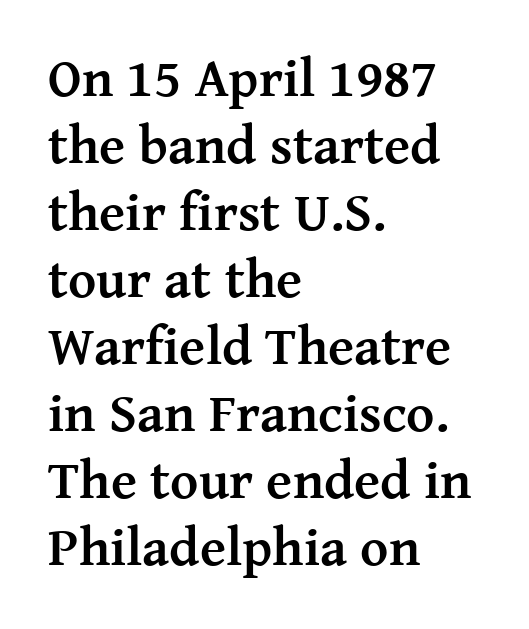
The typesetter chose a ragged-right arrangement here. Any mark beneath the type? The region is blank. The lettering stays uniformly vertical, giving the passage a roman look. This sample uses plain, unmodified letter spacing. The face used here is proportionally spaced, like ordinary book or web type.
